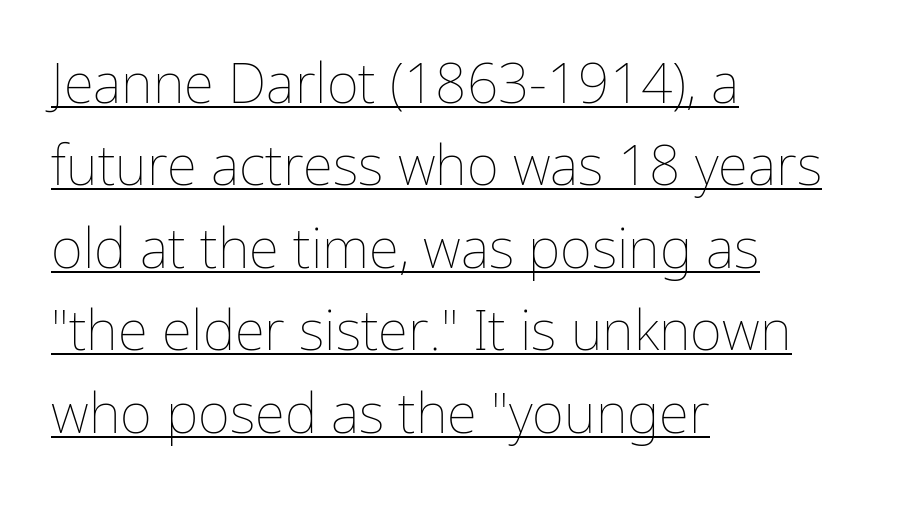
{"italic": "no", "bold": "no", "weight": "thin", "width": "normal", "stroke_contrast": "low", "x_height": "medium", "monospaced": "no", "underline": "yes", "align": "left", "line_spacing": "normal", "line_spacing_ratio": 1.5, "letter_spacing": "normal", "letter_spacing_em": 0.0, "glyph_px": 55}
